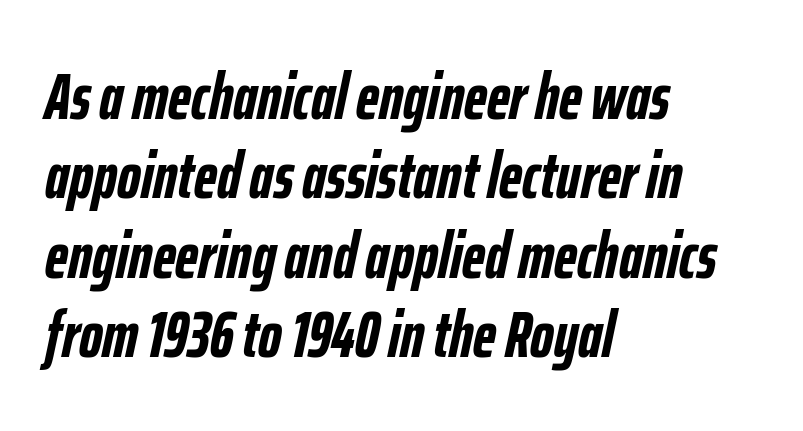
{"italic": "yes", "lean": "right", "slant_degrees": 12, "bold": "yes", "weight": "semibold", "width": "condensed", "stroke_contrast": "low", "x_height": "medium", "monospaced": "no", "underline": "no", "align": "left", "line_spacing_ratio": 1.22, "letter_spacing": "normal", "letter_spacing_em": 0.0, "glyph_px": 65}
